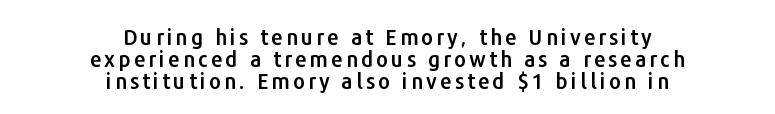
{"italic": "no", "underline": "no", "align": "center", "line_spacing": "tight", "line_spacing_ratio": 1.04, "glyph_px": 21}
